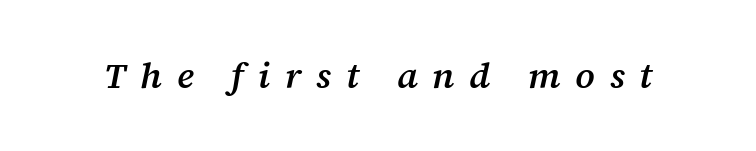
The image shows 36 px semibold serif type, italic (leaning right); set unusually wide letter spacing (+0.41 em), not underlined; medium stroke contrast and a medium x-height.
